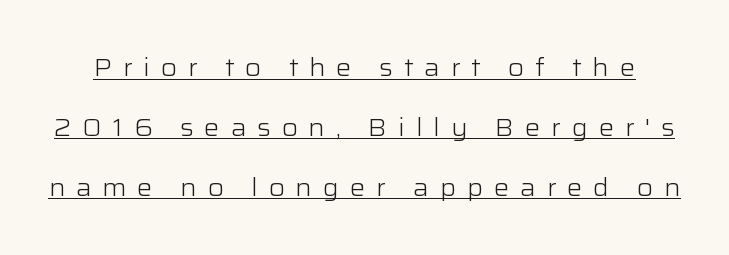
The image shows 24 px text type, upright; set loose line spacing (2.49x), unusually wide letter spacing (+0.45 em), underlined.
